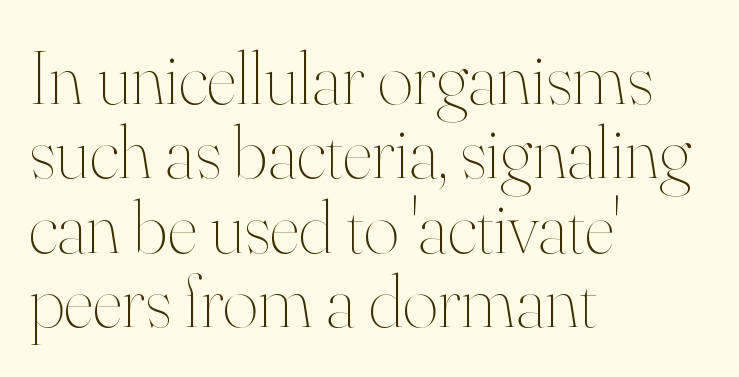
No chunkiness to these letters — they're not bold. The rendering uses natural spacing where letterforms have individual widths. Typeset ragged right — the left edge is the straight one. This sample trades vertical openness for compactness between lines.
